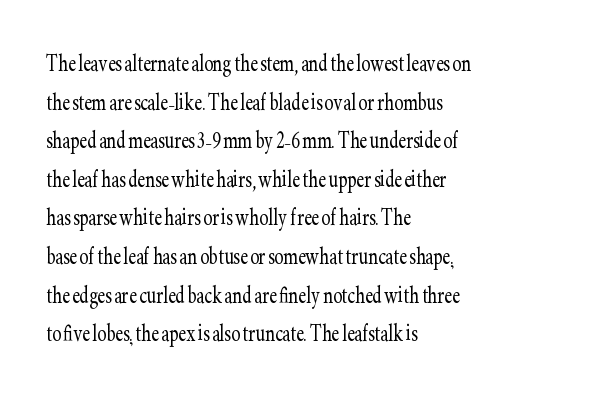
{"italic": "no", "bold": "no", "underline": "no", "align": "left", "line_spacing": "normal", "line_spacing_ratio": 1.43, "letter_spacing": "normal", "letter_spacing_em": 0.0, "glyph_px": 27}
